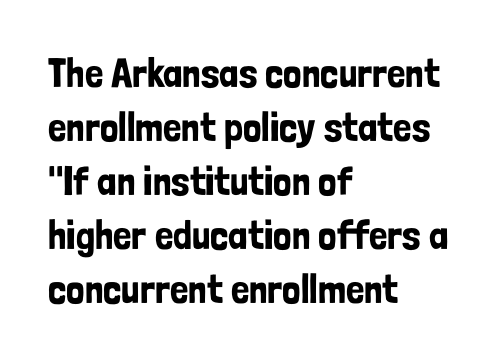
The image shows 41 px condensed sans-serif type, upright; set left-aligned, normal line spacing (1.32x), normal letter spacing, not underlined; low stroke contrast and a medium x-height.
